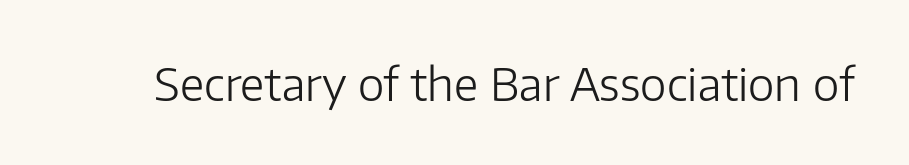
Q: Is the text bold? A: No.
Q: Is the text italic (slanted)? A: No, it is upright.
Q: Is the typeface a serif or a sans-serif typeface? A: Sans-serif.
Q: Is the text underlined? A: No.
Q: Is the spacing between letters normal or unusually wide? A: Normal.
Q: Width (condensed, normal, or wide)? A: Normal.
Q: Stroke contrast? A: Low.
Q: x-height? A: Medium.
Q: Monospaced? A: No.
